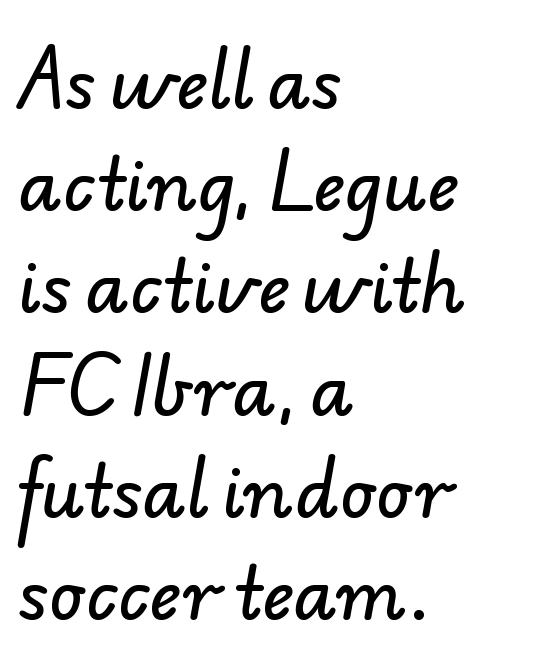
{"serif": "no", "width": "normal", "stroke_contrast": "low", "x_height": "small", "monospaced": "no", "underline": "no", "align": "left", "line_spacing": "normal", "line_spacing_ratio": 1.46, "letter_spacing": "normal", "letter_spacing_em": 0.0, "glyph_px": 70}
